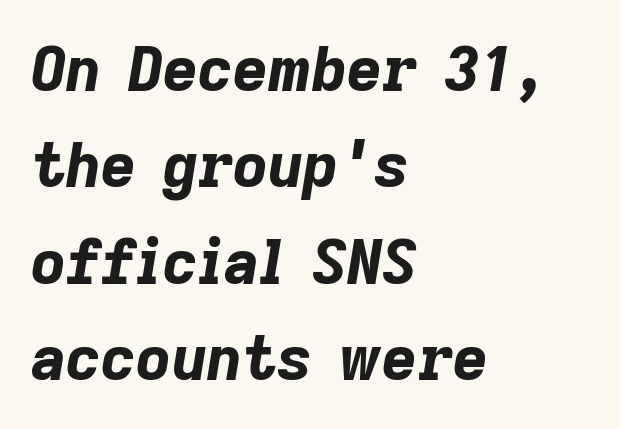
Q: Is the text bold? A: Yes.
Q: Is the text italic (slanted)? A: Yes, it leans right by about 9 degrees.
Q: Is the text underlined? A: No.
Q: How is the paragraph aligned? A: Left-aligned.
Q: Is the spacing between letters normal or unusually wide? A: Normal.
Q: Is the spacing between lines tight, normal or loose? A: Normal.
Q: Width (condensed, normal, or wide)? A: Normal.
Q: Stroke contrast? A: Low.
Q: x-height? A: Medium.
Q: Monospaced? A: No.
